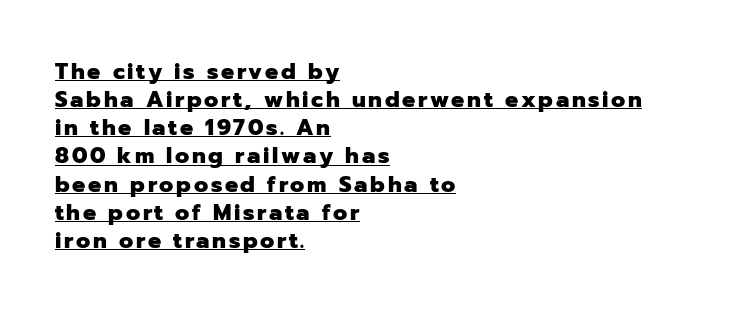
Q: Is the text bold? A: Yes.
Q: Is the text italic (slanted)? A: No, it is upright.
Q: Is the text underlined? A: Yes.
Q: How is the paragraph aligned? A: Left-aligned.
Q: Is the spacing between lines tight, normal or loose? A: Normal.
